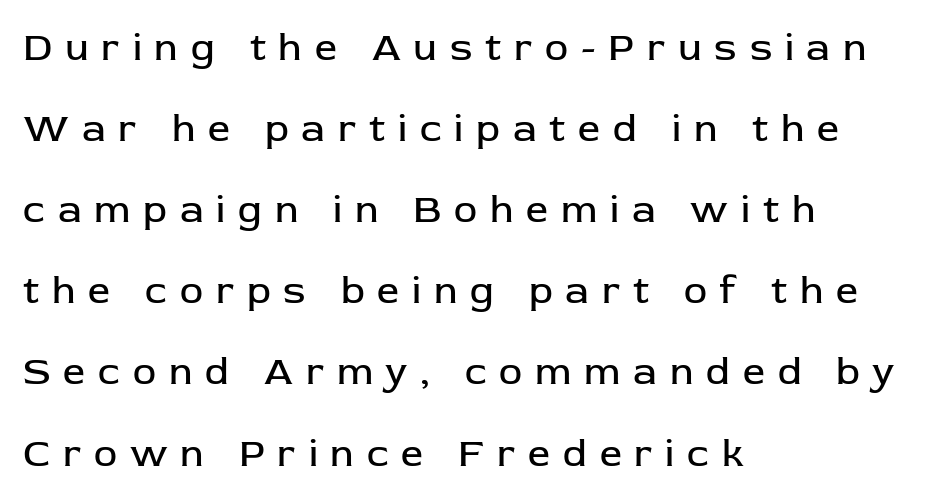
Q: Is the text bold? A: No.
Q: Is the text italic (slanted)? A: No, it is upright.
Q: Is the typeface a serif or a sans-serif typeface? A: Sans-serif.
Q: Is the text underlined? A: No.
Q: How is the paragraph aligned? A: Left-aligned.
Q: Is the spacing between letters normal or unusually wide? A: Unusually wide.
Q: Is the spacing between lines tight, normal or loose? A: Loose.
Q: Width (condensed, normal, or wide)? A: Normal.
Q: Stroke contrast? A: Low.
Q: x-height? A: Medium.
Q: Monospaced? A: No.
